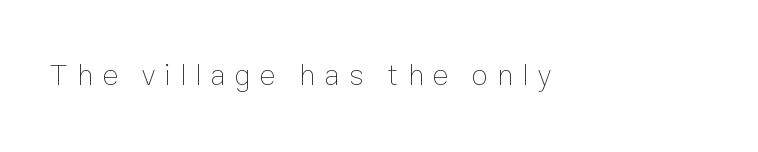
Q: Is the text bold? A: No.
Q: Is the text italic (slanted)? A: No, it is upright.
Q: Is the text underlined? A: No.
Q: Is the spacing between letters normal or unusually wide? A: Unusually wide.
Q: Width (condensed, normal, or wide)? A: Normal.
Q: Stroke contrast? A: Low.
Q: x-height? A: Medium.
Q: Monospaced? A: No.
